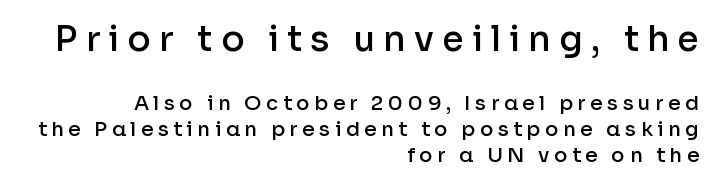
Q: Is the text bold? A: Semi-bold.
Q: Is the text italic (slanted)? A: No, it is upright.
Q: Is the typeface a serif or a sans-serif typeface? A: Sans-serif.
Q: Is the text underlined? A: No.
Q: How is the paragraph aligned? A: Right-aligned.
Q: Is the spacing between letters normal or unusually wide? A: Unusually wide.
Q: Is the spacing between lines tight, normal or loose? A: Normal.
Q: Which block of text is set in a larger size, the first (top) or the second (bottom)? A: The first (top) one.
Q: Width (condensed, normal, or wide)? A: Normal.
Q: Stroke contrast? A: Low.
Q: x-height? A: Medium.
Q: Monospaced? A: No.
